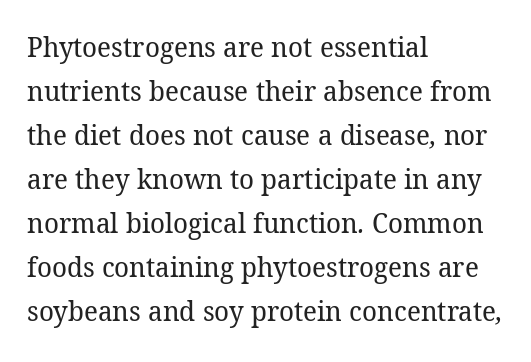
Line starts are locked; line ends wander. The gaps between neighbouring characters are ordinary and unremarkable. Look at the bottom of the vertical strokes: they flare into serifs here. Unbolded letterforms with no extra heft. Compared with typical paragraphs, the rows here are spaced about the same.
